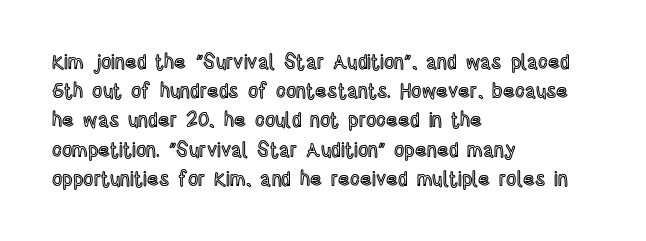
A bare baseline throughout the passage. Tracking value appears to be zero — textbook default spacing. The lettering holds an erect, upright posture throughout. The lines in this sample share a left origin and differ only in where they stop.
